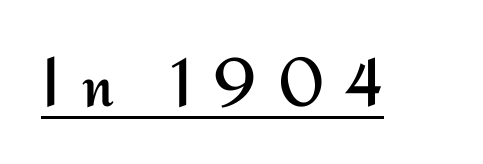
{"serif": "no", "italic": "no", "bold": "no", "weight": "regular", "width": "normal", "stroke_contrast": "medium", "x_height": "small", "monospaced": "no", "underline": "yes", "letter_spacing": "wide", "letter_spacing_em": 0.31, "glyph_px": 69}
